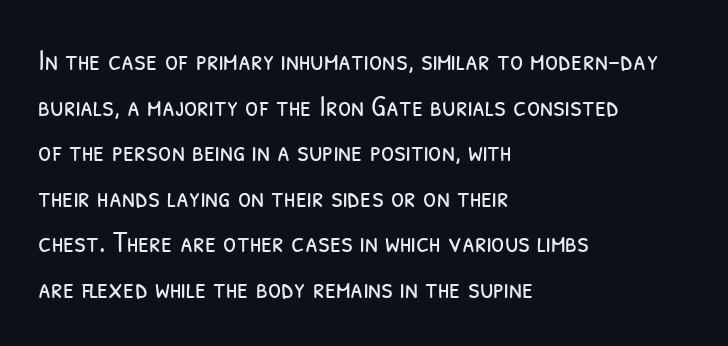
Q: Is the text bold? A: No.
Q: Is the typeface a serif or a sans-serif typeface? A: Sans-serif.
Q: Is the text underlined? A: No.
Q: How is the paragraph aligned? A: Left-aligned.
Q: Is the spacing between letters normal or unusually wide? A: Normal.
Q: Is the spacing between lines tight, normal or loose? A: Normal.
Q: Width (condensed, normal, or wide)? A: Condensed.
Q: Stroke contrast? A: Low.
Q: x-height? A: Medium.
Q: Monospaced? A: No.
